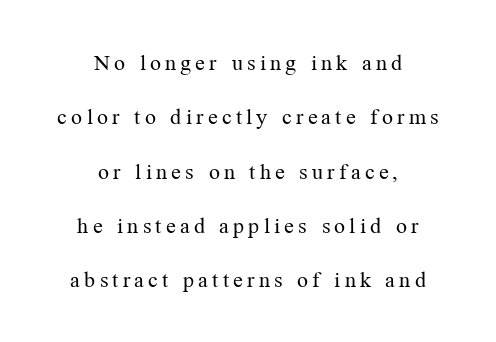
The passage shown is not underscored anywhere. Is the block centered? Yes — each line is placed symmetrically about the middle. These lines stand farther apart than default settings would place them. When letters stand straight like this, we call the style roman or upright. The font sits on the lighter half of the weight spectrum, regular included.
